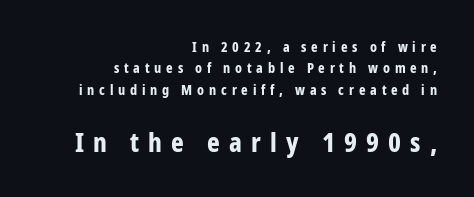
The words here are not underlined. The rag falls on the left side of this text block. Bigger letters appear in the bottom chunk; the top chunk is reduced. Regarding leading, the lines here are spaced in the standard way. Plenty of ink on the page — the face is bold. This sample uses expanded letter spacing, leaving extra air between glyphs.
